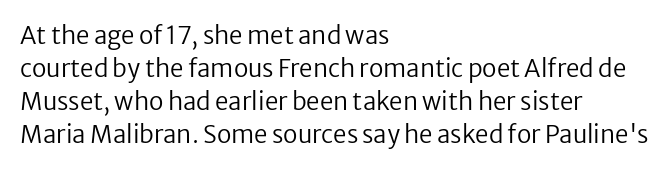
{"italic": "no", "bold": "no", "underline": "no", "align": "left", "line_spacing": "normal", "line_spacing_ratio": 1.37, "letter_spacing": "normal", "letter_spacing_em": 0.0, "glyph_px": 24}
